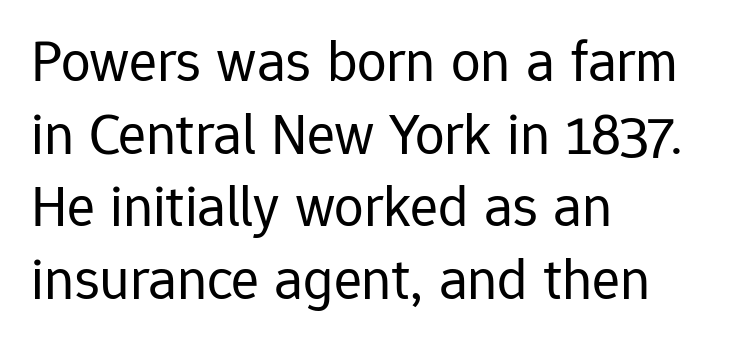
{"serif": "no", "italic": "no", "bold": "no", "weight": "regular", "width": "normal", "stroke_contrast": "low", "x_height": "medium", "monospaced": "no", "underline": "no", "align": "left", "line_spacing_ratio": 1.23, "letter_spacing": "normal", "letter_spacing_em": 0.0, "glyph_px": 59}
